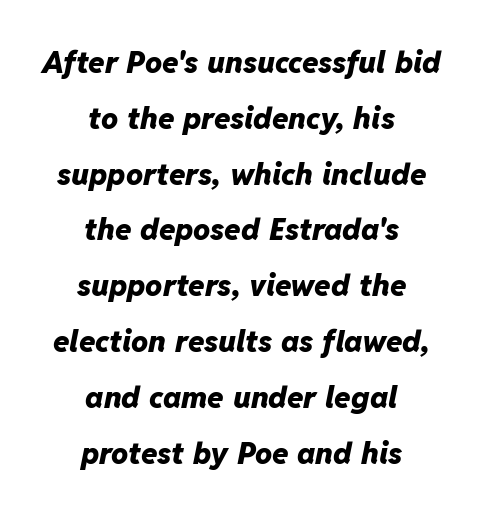
The rendering positions every line midway between the sides. Tracking here is standard; glyphs follow each other at the usual distance. The rendering uses natural spacing where letterforms have individual widths. Plenty of ink on the page — the face is bold. Emphasis-style slanted type is in use.
